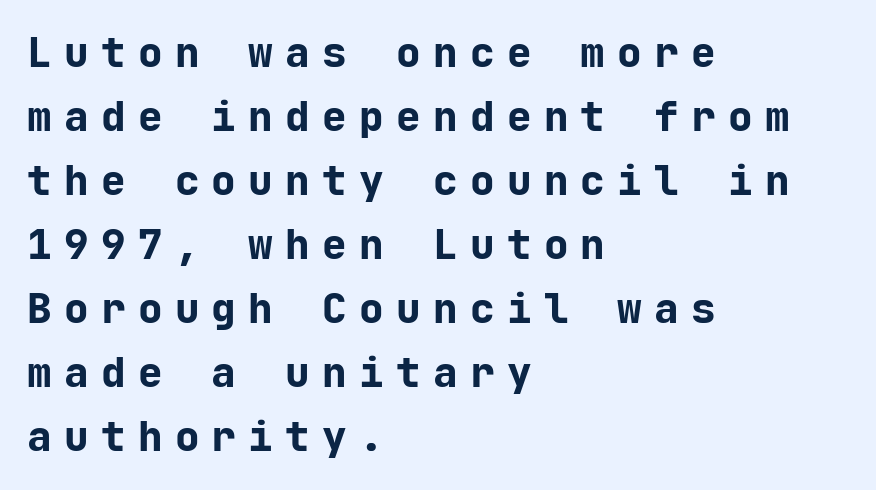
Q: Is the text bold? A: Yes.
Q: Is the text italic (slanted)? A: No, it is upright.
Q: Is the typeface a serif or a sans-serif typeface? A: Sans-serif.
Q: Is the text underlined? A: No.
Q: How is the paragraph aligned? A: Left-aligned.
Q: Is the spacing between letters normal or unusually wide? A: Unusually wide.
Q: Is the spacing between lines tight, normal or loose? A: Normal.
Q: Width (condensed, normal, or wide)? A: Normal.
Q: Stroke contrast? A: Low.
Q: x-height? A: Medium.
Q: Monospaced? A: Yes.
